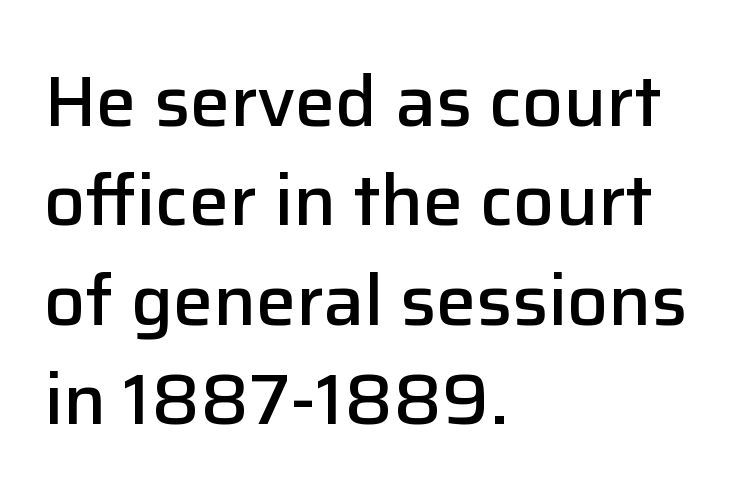
Q: Is the text bold? A: Semi-bold.
Q: Is the text italic (slanted)? A: No, it is upright.
Q: Is the typeface a serif or a sans-serif typeface? A: Sans-serif.
Q: Is the text underlined? A: No.
Q: How is the paragraph aligned? A: Left-aligned.
Q: Is the spacing between letters normal or unusually wide? A: Normal.
Q: Is the spacing between lines tight, normal or loose? A: Normal.
Q: Width (condensed, normal, or wide)? A: Normal.
Q: Stroke contrast? A: Low.
Q: x-height? A: Medium.
Q: Monospaced? A: No.
